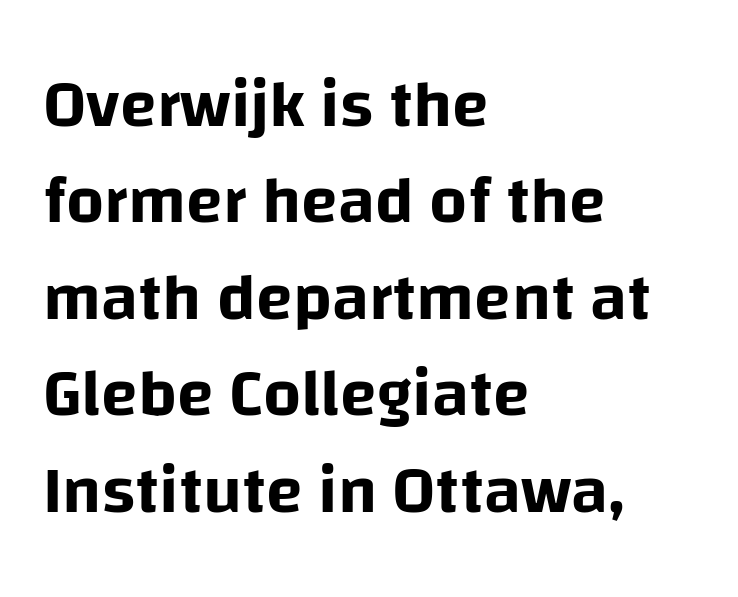
The image shows 67 px sans-serif type, upright; set left-aligned, normal line spacing (1.44x), normal letter spacing, not underlined; low stroke contrast and a large x-height.
